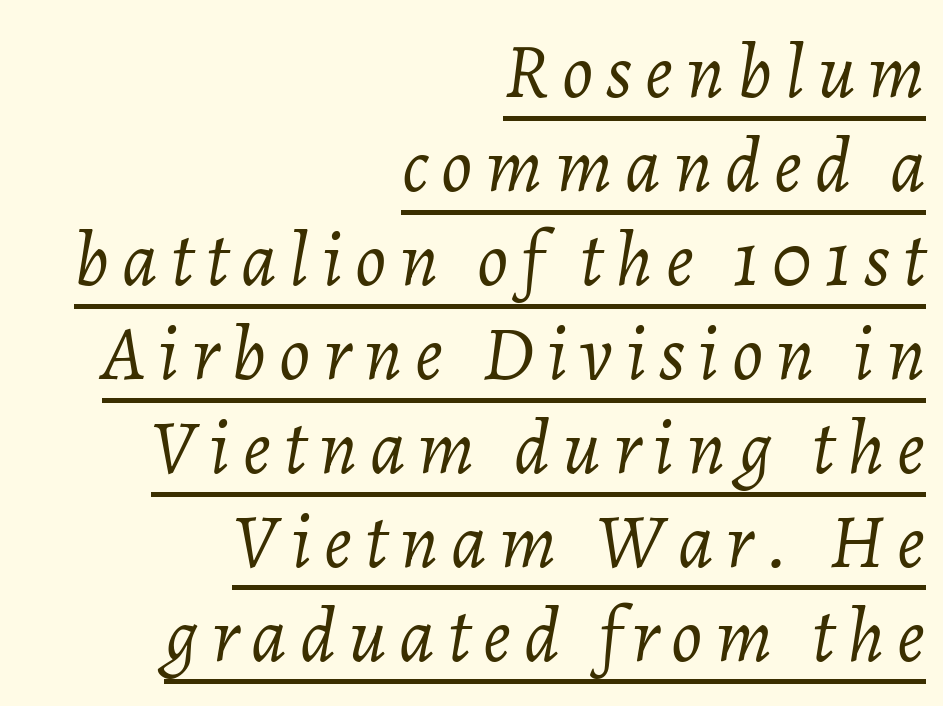
The lines in this sample share a right terminus and differ only in where they begin. Quick note: italic. The passage shown is typed in a proportional face where columns would drift. Beneath each row of characters lies a ruled line. The cut favours lightness, reaching ordinary text weight at its darkest.
